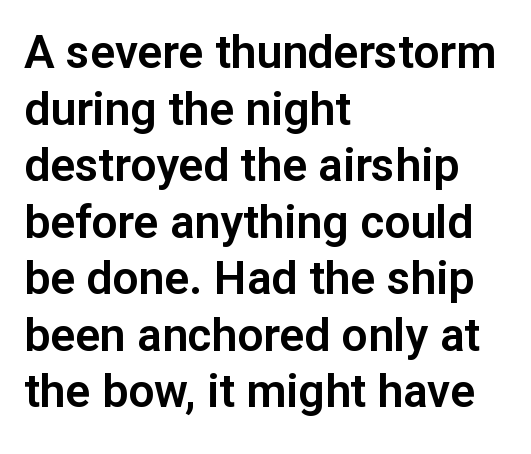
The image shows 46 px sans-serif type, upright; set left-aligned, line spacing 1.23x, normal letter spacing, not underlined; low stroke contrast and a medium x-height.
